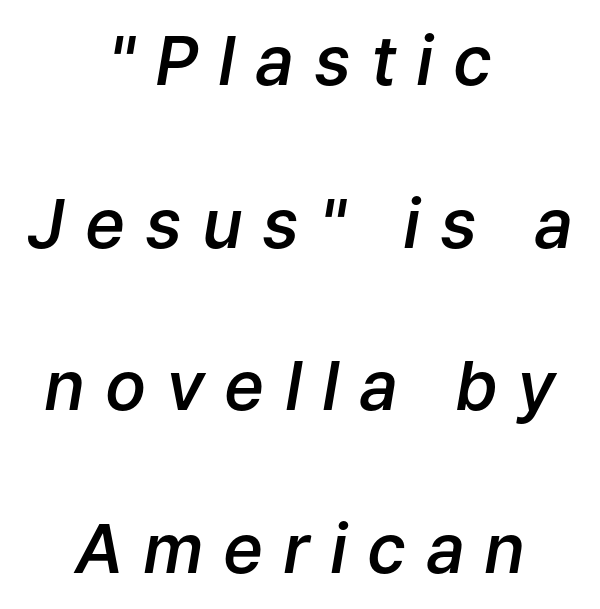
The image shows 68 px semibold type, italic (leaning right); set centered, loose line spacing (2.39x), unusually wide letter spacing (+0.29 em), not underlined; low stroke contrast and a medium x-height.
